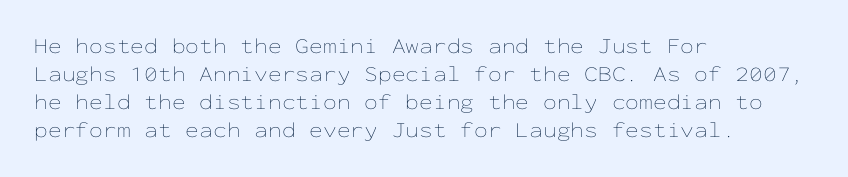
Q: Is the text bold? A: No.
Q: Is the text italic (slanted)? A: No, it is upright.
Q: Is the text underlined? A: No.
Q: How is the paragraph aligned? A: Left-aligned.
Q: Is the spacing between letters normal or unusually wide? A: Normal.
Q: Is the spacing between lines tight, normal or loose? A: Normal.
